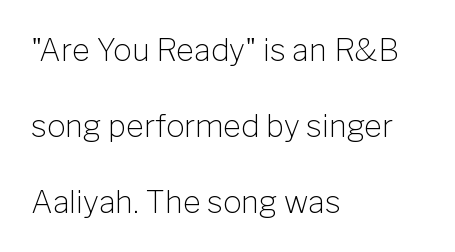
The image shows 31 px light sans-serif type, upright; set left-aligned, loose line spacing (2.45x), normal letter spacing, not underlined; low stroke contrast and a medium x-height.
